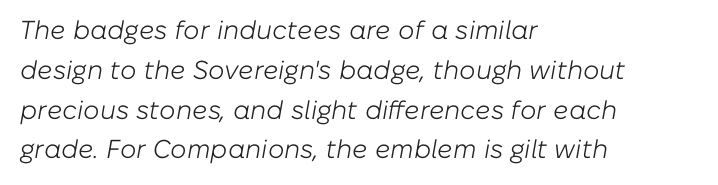
Q: Is the text bold? A: No.
Q: Is the text italic (slanted)? A: Yes, it leans right by about 10 degrees.
Q: Is the text underlined? A: No.
Q: How is the paragraph aligned? A: Left-aligned.
Q: Is the spacing between letters normal or unusually wide? A: Normal.
Q: Is the spacing between lines tight, normal or loose? A: Normal.
